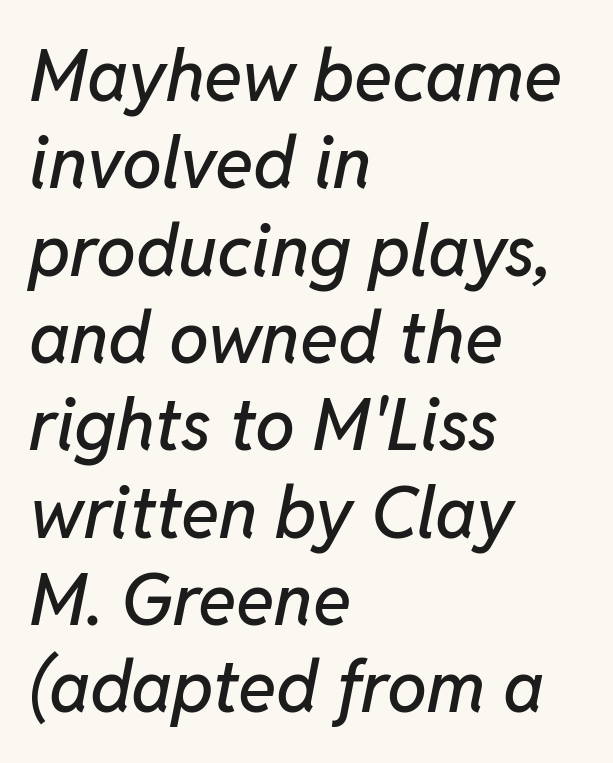
Q: Is the text italic (slanted)? A: Yes, it leans right by about 11 degrees.
Q: Is the text underlined? A: No.
Q: How is the paragraph aligned? A: Left-aligned.
Q: Is the spacing between letters normal or unusually wide? A: Normal.
Q: Width (condensed, normal, or wide)? A: Normal.
Q: Stroke contrast? A: Low.
Q: x-height? A: Medium.
Q: Monospaced? A: No.
